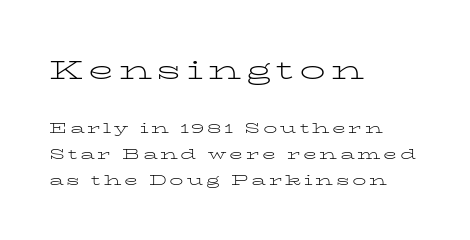
Q: Is the text bold? A: No.
Q: Is the text italic (slanted)? A: No, it is upright.
Q: Is the text underlined? A: No.
Q: How is the paragraph aligned? A: Left-aligned.
Q: Which block of text is set in a larger size, the first (top) or the second (bottom)? A: The first (top) one.
